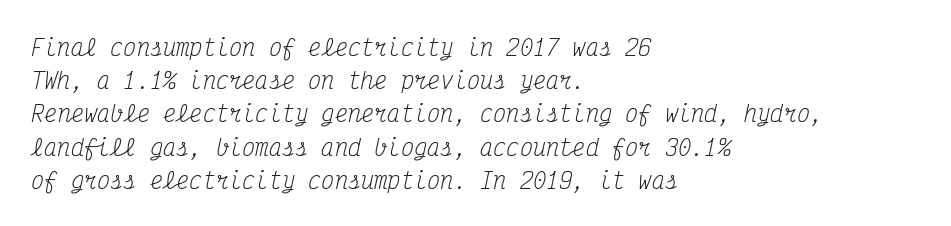
Q: Is the text bold? A: No.
Q: Is the text italic (slanted)? A: Yes, it leans right by about 12 degrees.
Q: Is the text underlined? A: No.
Q: How is the paragraph aligned? A: Left-aligned.
Q: Is the spacing between letters normal or unusually wide? A: Normal.
Q: Is the spacing between lines tight, normal or loose? A: Normal.
